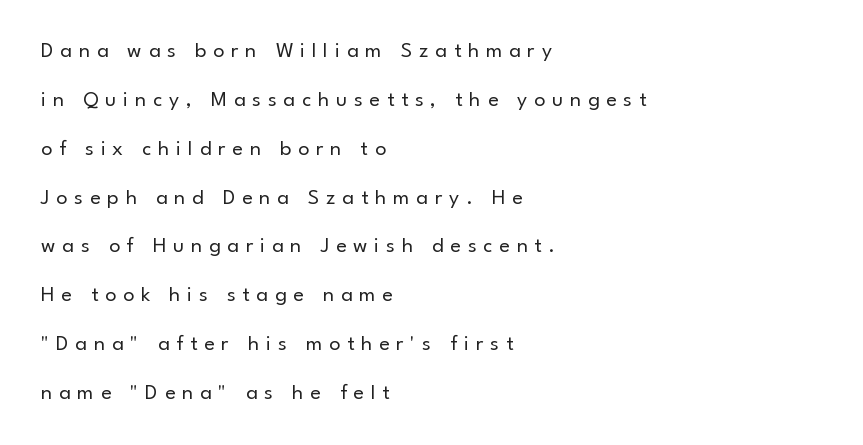
The image shows 22 px text type, upright; set left-aligned, loose line spacing (2.22x), unusually wide letter spacing (+0.31 em), not underlined.
